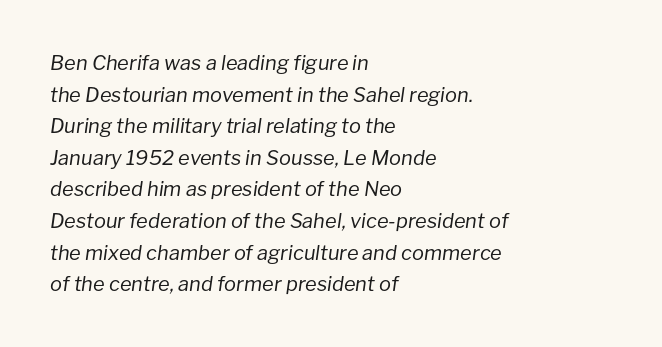
What's the leading like? Ordinary, nothing unusual. Line starts are locked; line ends wander. There's an unmistakable incline to the writing here. No word sits above an underline. You could call the tracking neutral — neither tight nor loose. Stem width sits at or under what a default text font uses.
